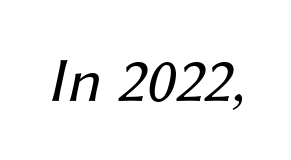
Q: Is the text bold? A: No.
Q: Is the typeface a serif or a sans-serif typeface? A: Sans-serif.
Q: Is the text underlined? A: No.
Q: Is the spacing between letters normal or unusually wide? A: Normal.
Q: Width (condensed, normal, or wide)? A: Normal.
Q: Stroke contrast? A: Medium.
Q: x-height? A: Medium.
Q: Monospaced? A: No.
